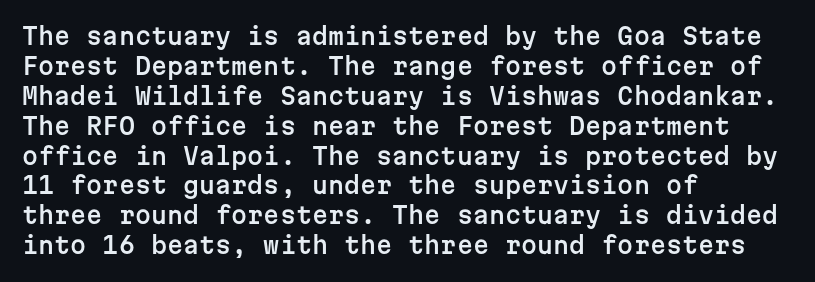
The image shows 23 px text type, upright; set left-aligned, normal line spacing (1.3x), normal letter spacing, not underlined.
